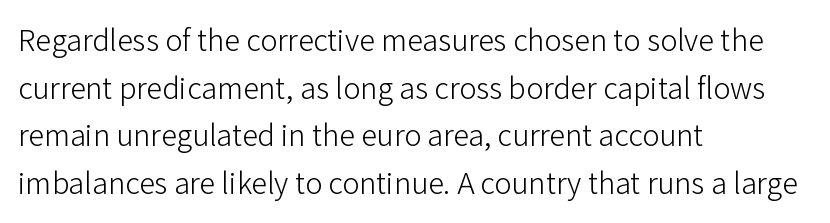
The image shows 32 px light sans-serif type, upright; set left-aligned, normal line spacing (1.49x), normal letter spacing, not underlined; low stroke contrast and a medium x-height.
